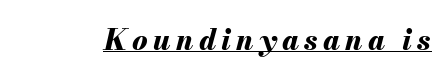
{"italic": "yes", "lean": "right", "slant_degrees": 13, "bold": "yes", "weight": "bold", "width": "normal", "stroke_contrast": "medium", "x_height": "small", "monospaced": "no", "underline": "yes", "glyph_px": 29}
